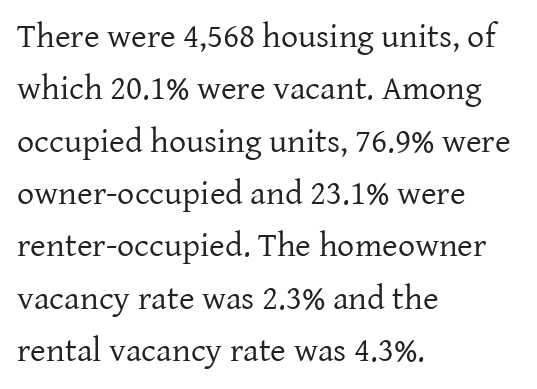
{"serif": "yes", "italic": "no", "bold": "no", "weight": "regular", "width": "normal", "stroke_contrast": "low", "x_height": "medium", "monospaced": "no", "underline": "no", "align": "left", "line_spacing": "normal", "line_spacing_ratio": 1.54, "letter_spacing": "normal", "letter_spacing_em": 0.0, "glyph_px": 34}
